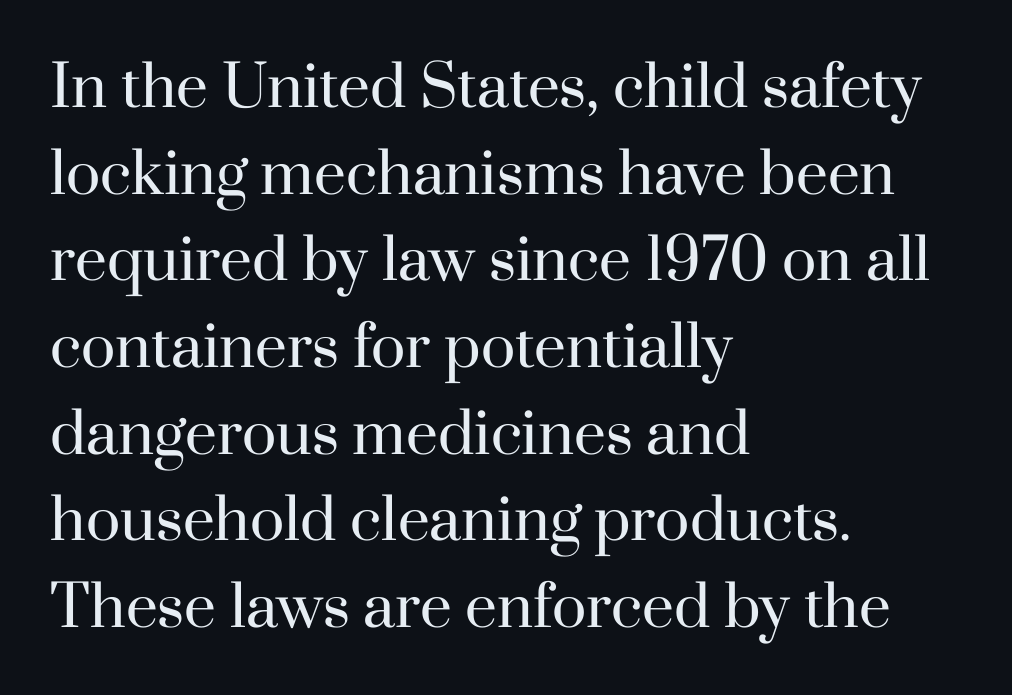
These lines keep a tight, regular rhythm from letter to letter. Old-style or modern, the face here clearly has serifs. A classic flush-left, rag-right setting is used for this passage. When letters stand straight like this, we call the style roman or upright. How would I describe the line gaps? Plain and ordinary. Do the characters align in a grid? No, the font is proportional.
